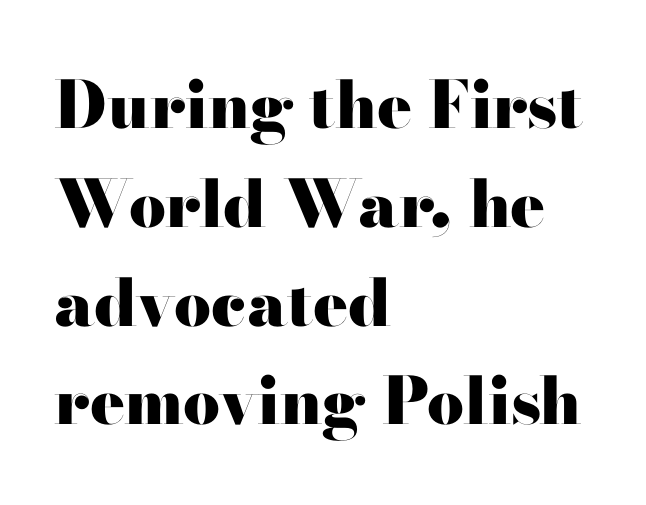
The image shows 65 px heavy, wide serif type, upright; set left-aligned, normal line spacing (1.52x), normal letter spacing, not underlined; high stroke contrast and a small x-height.
